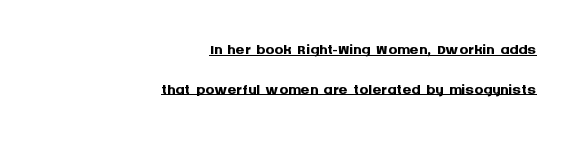
Q: Is the text bold? A: Yes.
Q: Is the text italic (slanted)? A: No, it is upright.
Q: Is the text underlined? A: Yes.
Q: How is the paragraph aligned? A: Right-aligned.
Q: Is the spacing between letters normal or unusually wide? A: Normal.
